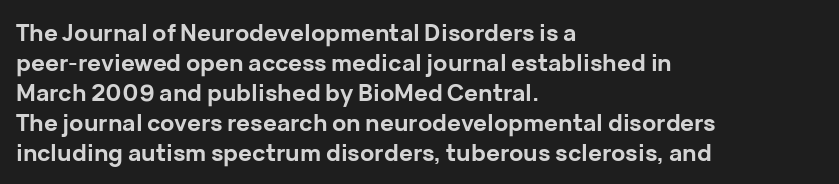
Q: Is the text bold? A: Yes.
Q: Is the text italic (slanted)? A: No, it is upright.
Q: Is the text underlined? A: No.
Q: How is the paragraph aligned? A: Left-aligned.
Q: Is the spacing between letters normal or unusually wide? A: Normal.
Q: Is the spacing between lines tight, normal or loose? A: Normal.
